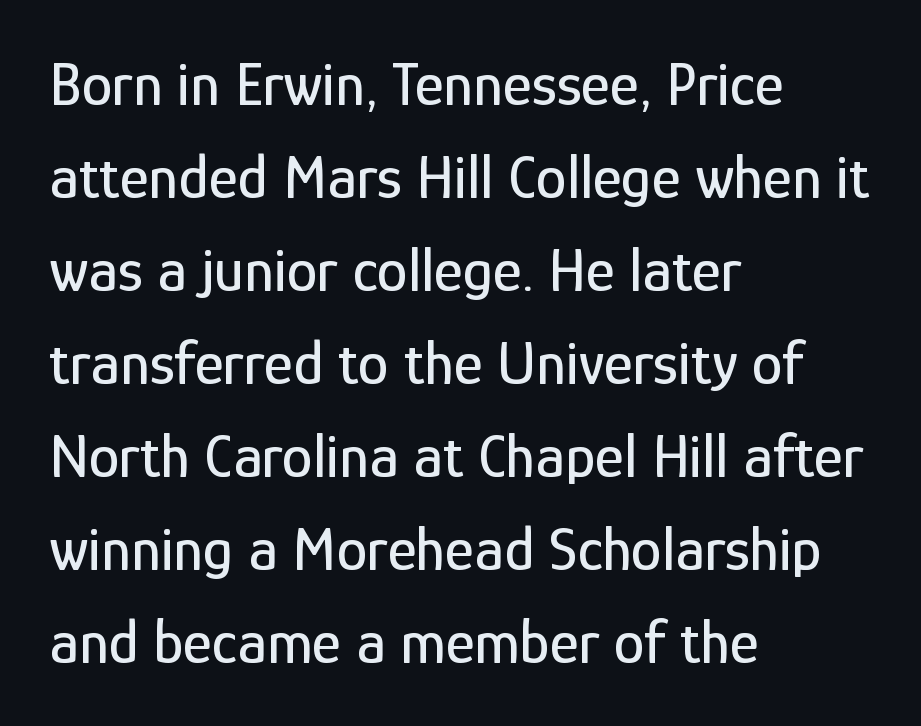
{"serif": "no", "italic": "no", "width": "condensed", "stroke_contrast": "low", "x_height": "medium", "monospaced": "no", "underline": "no", "align": "left", "line_spacing": "normal", "line_spacing_ratio": 1.5, "letter_spacing": "normal", "letter_spacing_em": 0.0, "glyph_px": 62}
